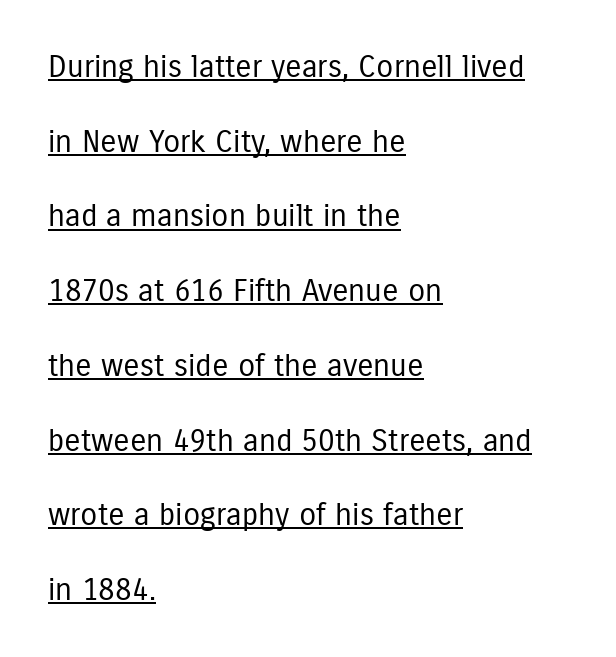
The image shows 31 px regular-weight, condensed sans-serif type, upright; set left-aligned, loose line spacing (2.41x), normal letter spacing, underlined; low stroke contrast and a medium x-height.
